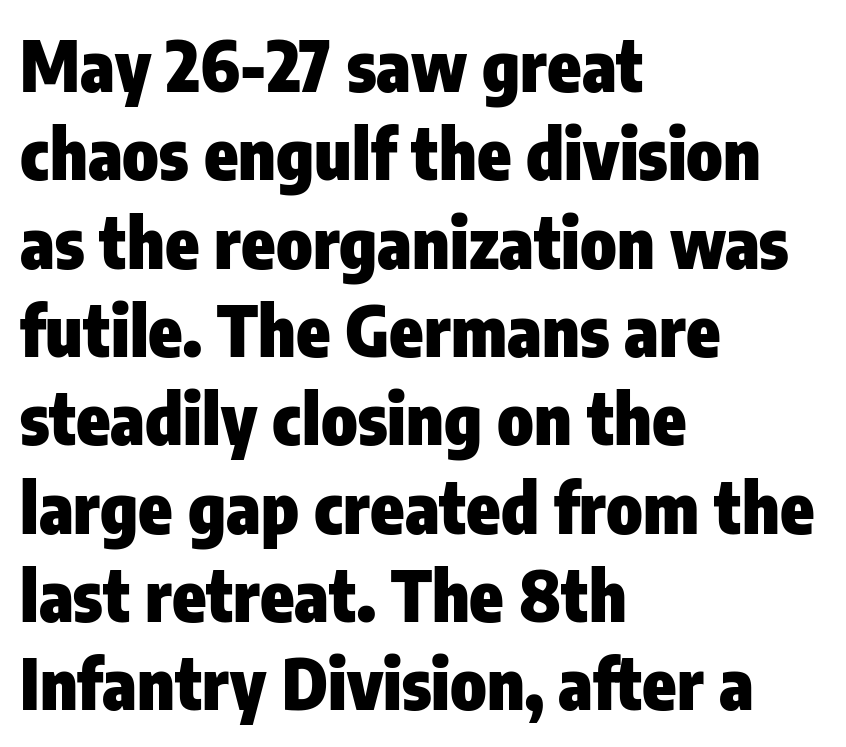
The image shows 69 px heavy, condensed sans-serif type, upright; set left-aligned, normal line spacing (1.28x), normal letter spacing, not underlined; low stroke contrast and a medium x-height.
